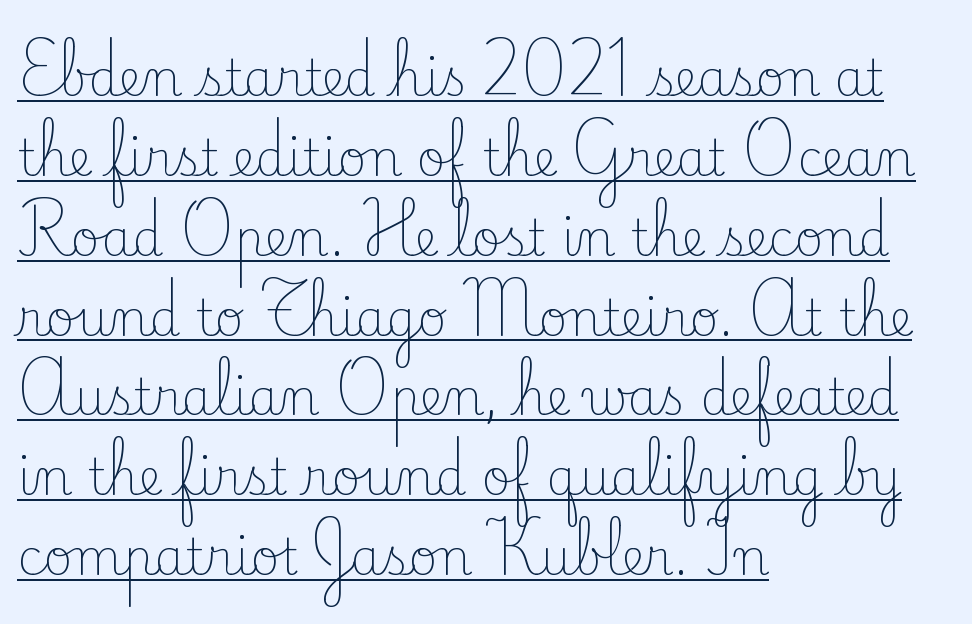
{"serif": "yes", "italic": "no", "bold": "no", "weight": "light", "width": "normal", "stroke_contrast": "low", "x_height": "small", "monospaced": "no", "underline": "yes", "align": "left", "line_spacing": "normal", "line_spacing_ratio": 1.63, "letter_spacing": "normal", "letter_spacing_em": 0.0, "glyph_px": 49}
